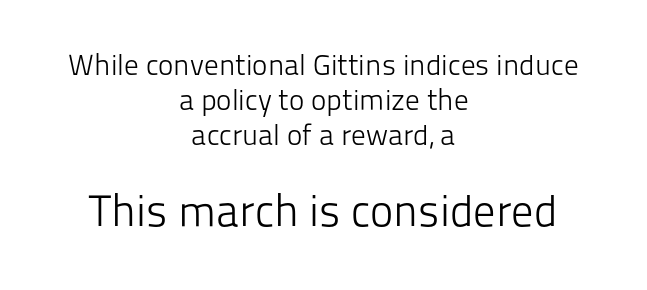
Q: Is the text bold? A: No.
Q: Is the text italic (slanted)? A: No, it is upright.
Q: Is the typeface a serif or a sans-serif typeface? A: Sans-serif.
Q: Is the text underlined? A: No.
Q: How is the paragraph aligned? A: Centered.
Q: Is the spacing between letters normal or unusually wide? A: Normal.
Q: Which block of text is set in a larger size, the first (top) or the second (bottom)? A: The second (bottom) one.
Q: Width (condensed, normal, or wide)? A: Normal.
Q: Stroke contrast? A: Low.
Q: x-height? A: Medium.
Q: Monospaced? A: No.
